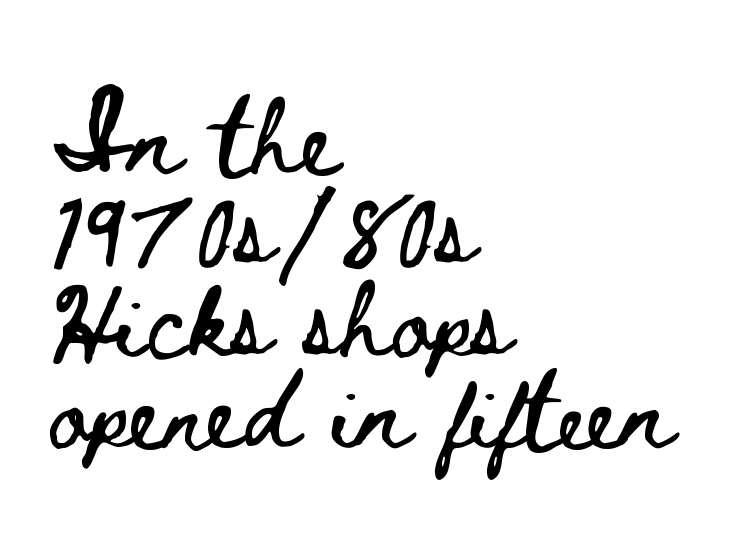
{"width": "wide", "stroke_contrast": "low", "x_height": "small", "monospaced": "no", "underline": "no", "align": "left", "line_spacing_ratio": 1.22, "letter_spacing": "normal", "letter_spacing_em": 0.0, "glyph_px": 75}
